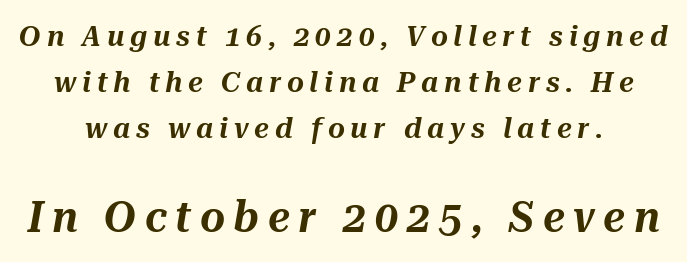
{"italic": "yes", "lean": "right", "slant_degrees": 10, "width": "normal", "stroke_contrast": "medium", "x_height": "medium", "monospaced": "no", "underline": "no", "line_spacing": "normal", "line_spacing_ratio": 1.59, "letter_spacing": "wide", "letter_spacing_em": 0.2, "larger_block": "second", "size_ratio": 1.48, "glyph_px": 43}
